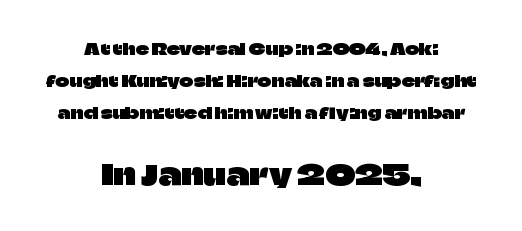
The image shows 27 px text type, upright; set centered, loose line spacing (2.14x), normal letter spacing, not underlined; the second (bottom) block is 1.8x larger.
